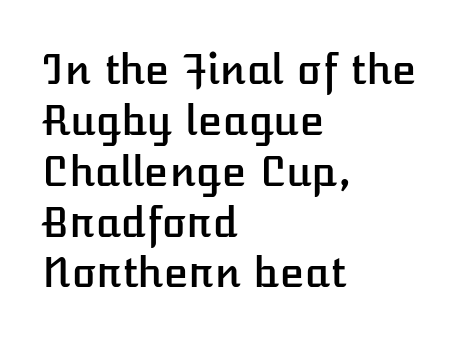
{"italic": "no", "width": "normal", "stroke_contrast": "low", "x_height": "medium", "monospaced": "no", "underline": "no", "align": "left", "line_spacing_ratio": 1.24, "letter_spacing": "normal", "letter_spacing_em": 0.0, "glyph_px": 41}
